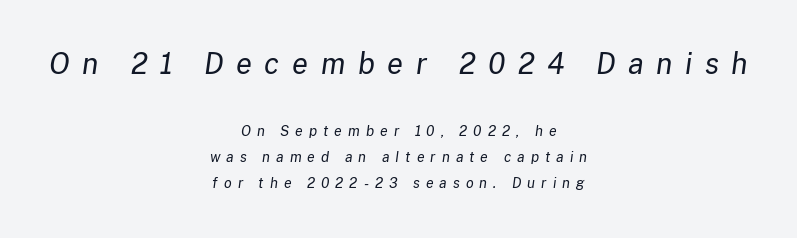
Type without underlining. Reading top to bottom, the characters get smaller at the block break. Is the type heavy? It reads as light-to-regular instead. Tall strokes in this sample are angled rather than plumb. Notice how the passage keeps no hard edge, just a central spine.
